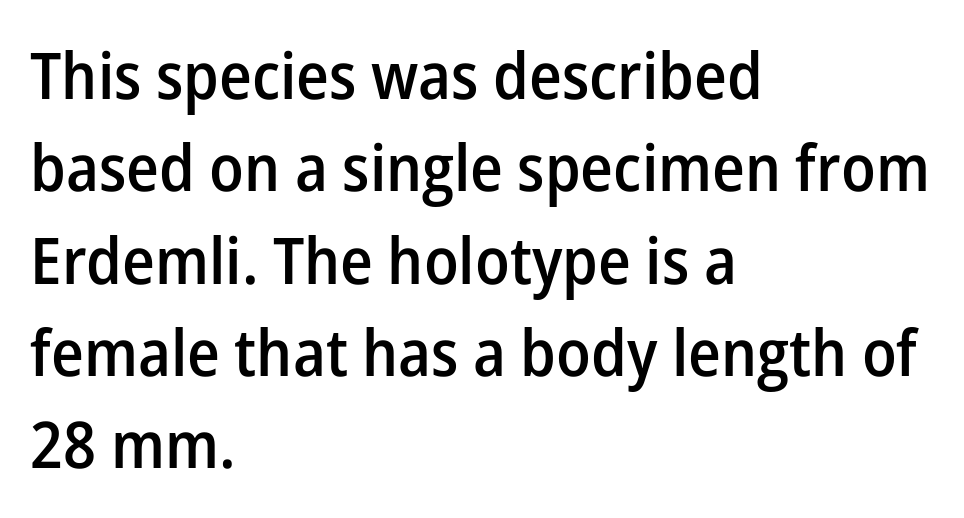
The image shows 65 px semibold sans-serif type, upright; set left-aligned, normal line spacing (1.42x), normal letter spacing, not underlined; low stroke contrast and a medium x-height.
